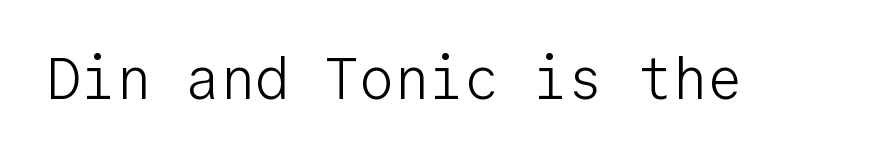
Q: Is the text bold? A: No.
Q: Is the text italic (slanted)? A: No, it is upright.
Q: Is the typeface a serif or a sans-serif typeface? A: Sans-serif.
Q: Is the text underlined? A: No.
Q: Is the spacing between letters normal or unusually wide? A: Normal.
Q: Width (condensed, normal, or wide)? A: Normal.
Q: Stroke contrast? A: Low.
Q: x-height? A: Medium.
Q: Monospaced? A: Yes.
